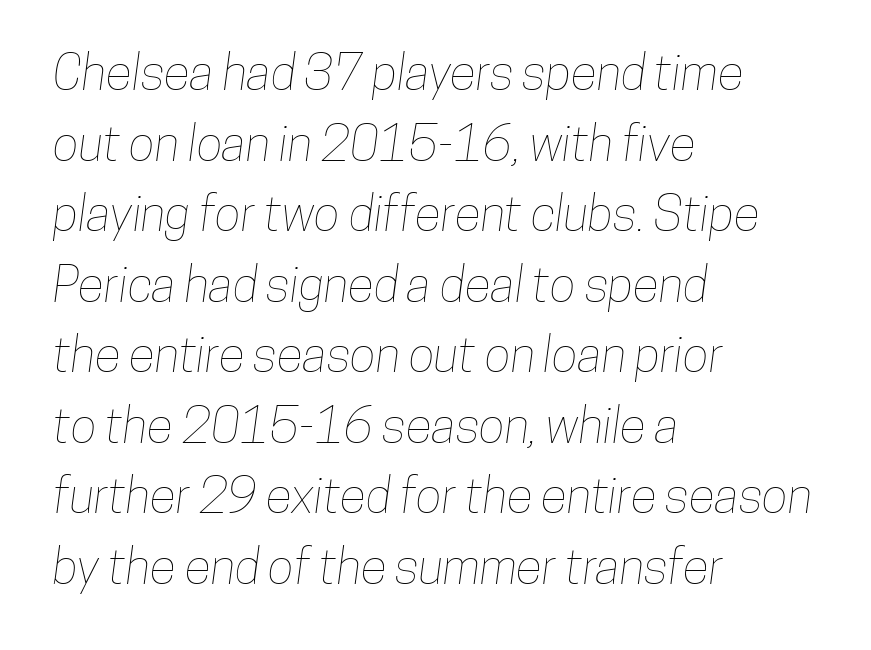
Q: Is the text underlined? A: No.
Q: How is the paragraph aligned? A: Left-aligned.
Q: Is the spacing between letters normal or unusually wide? A: Normal.
Q: Is the spacing between lines tight, normal or loose? A: Normal.
Q: Width (condensed, normal, or wide)? A: Condensed.
Q: Stroke contrast? A: Low.
Q: x-height? A: Medium.
Q: Monospaced? A: No.
